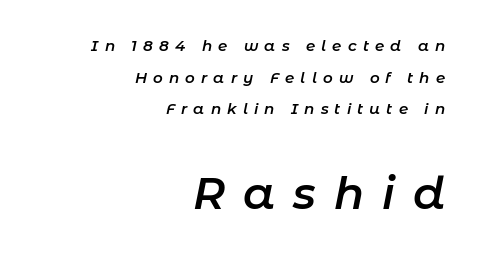
{"italic": "yes", "lean": "right", "slant_degrees": 11, "bold": "semi", "weight": "semibold", "width": "normal", "stroke_contrast": "low", "x_height": "medium", "monospaced": "no", "underline": "no", "align": "right", "line_spacing": "loose", "line_spacing_ratio": 2.11, "letter_spacing": "wide", "letter_spacing_em": 0.41, "larger_block": "second", "size_ratio": 2.93, "glyph_px": 44}
